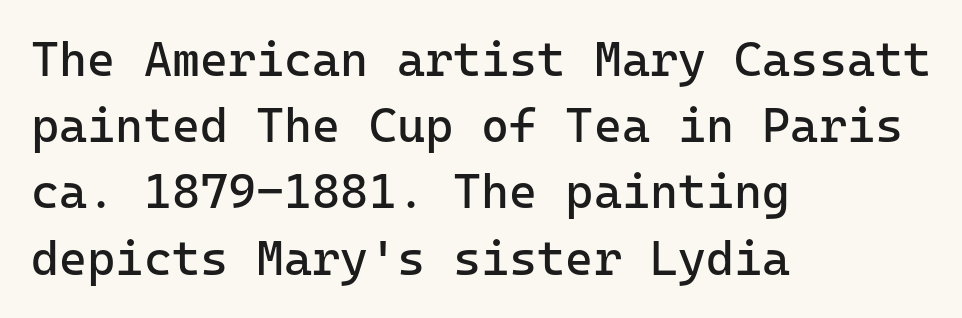
The image shows 48 px regular-weight sans-serif type, upright, monospaced; set left-aligned, normal line spacing (1.38x), normal letter spacing, not underlined; low stroke contrast and a medium x-height.
